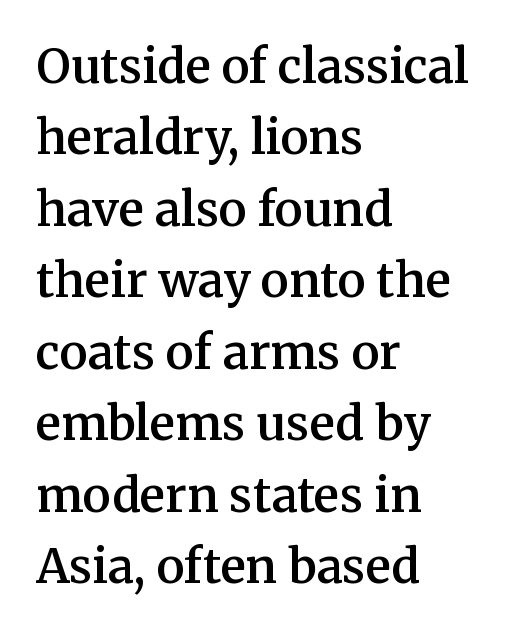
{"serif": "yes", "italic": "no", "bold": "semi", "weight": "semibold", "width": "normal", "stroke_contrast": "medium", "x_height": "medium", "monospaced": "no", "underline": "no", "align": "left", "line_spacing": "normal", "line_spacing_ratio": 1.52, "letter_spacing": "normal", "letter_spacing_em": 0.0, "glyph_px": 47}
